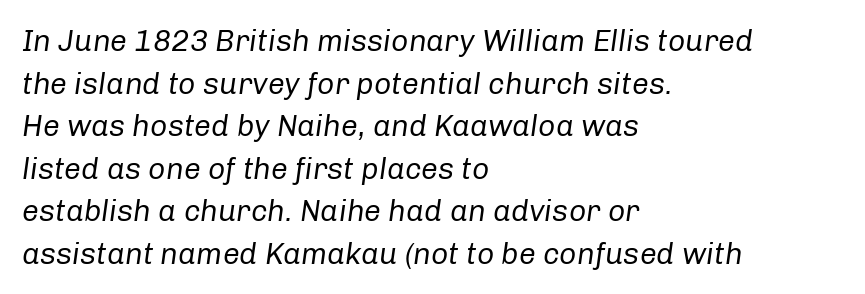
Honestly, the row spacing looks completely unremarkable. The passage shown is not underscored anywhere. The passage is arranged the way most books set body copy — flush left. You could not count columns in this text — the font is proportionally spaced. The letterforms sit at book weight or below. Designer's note — italics engaged.
